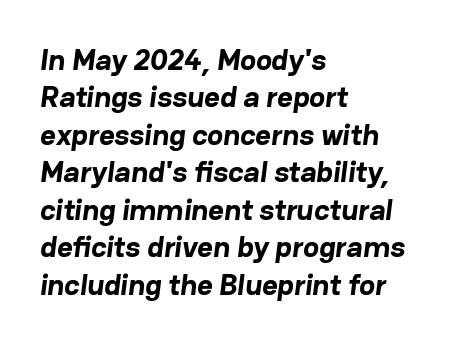
The face used here is a sans, in the tradition of grotesques and geometrics. The letters are bold, with thick, heavy strokes. Leading: standard. The type is set solid horizontally, with unmodified tracking.
